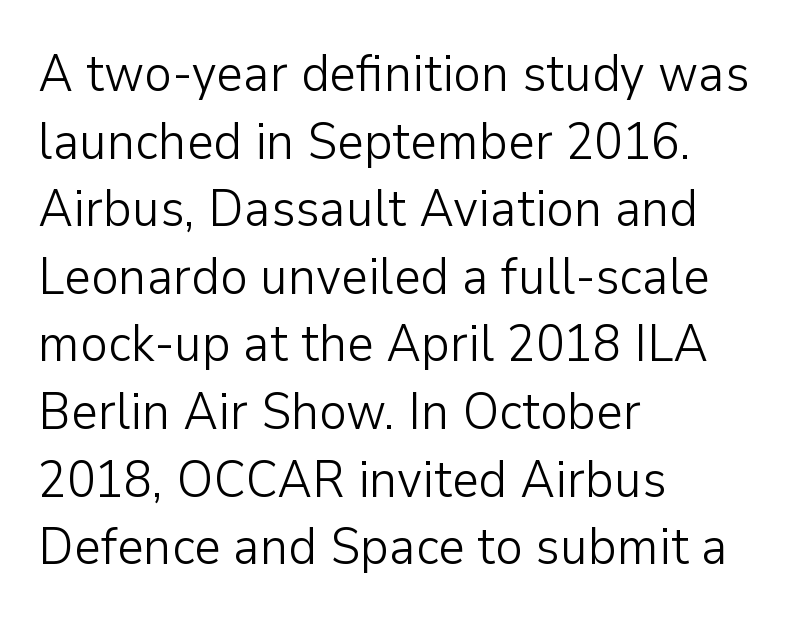
Q: Is the text bold? A: No.
Q: Is the text italic (slanted)? A: No, it is upright.
Q: Is the typeface a serif or a sans-serif typeface? A: Sans-serif.
Q: Is the text underlined? A: No.
Q: How is the paragraph aligned? A: Left-aligned.
Q: Is the spacing between letters normal or unusually wide? A: Normal.
Q: Is the spacing between lines tight, normal or loose? A: Normal.
Q: Width (condensed, normal, or wide)? A: Normal.
Q: Stroke contrast? A: Low.
Q: x-height? A: Medium.
Q: Monospaced? A: No.
